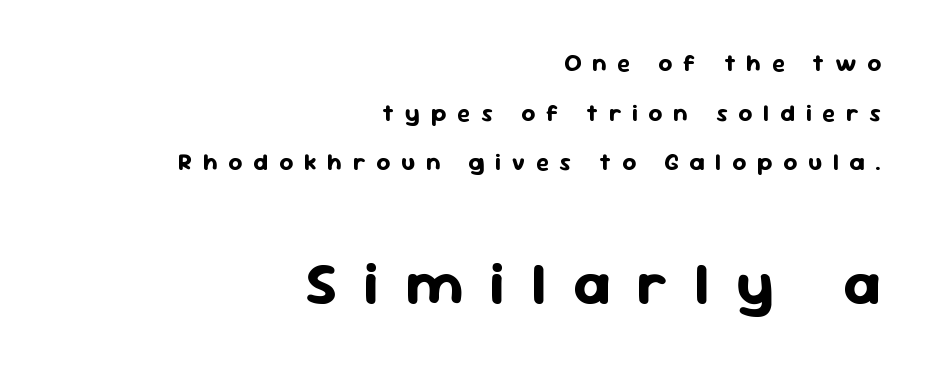
Q: Is the text bold? A: Yes.
Q: Is the text italic (slanted)? A: No, it is upright.
Q: Is the typeface a serif or a sans-serif typeface? A: Sans-serif.
Q: Is the text underlined? A: No.
Q: How is the paragraph aligned? A: Right-aligned.
Q: Is the spacing between letters normal or unusually wide? A: Unusually wide.
Q: Is the spacing between lines tight, normal or loose? A: Loose.
Q: Which block of text is set in a larger size, the first (top) or the second (bottom)? A: The second (bottom) one.
Q: Width (condensed, normal, or wide)? A: Normal.
Q: Stroke contrast? A: Low.
Q: x-height? A: Medium.
Q: Monospaced? A: No.
